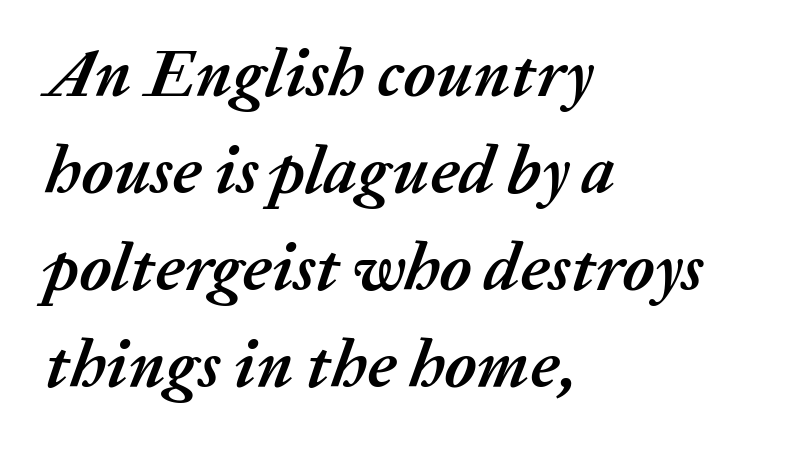
Does the lettering tilt? It does — this is italic. Has an underline been added? It has not. The face used here has the dense, thick strokes of a bold. Default kerning and tracking; the words read as compact shapes. The passage shown is typed in a proportional face where columns would drift.
